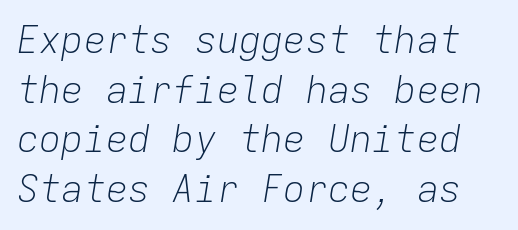
The image shows 37 px light type, italic (leaning right), monospaced; set normal line spacing (1.34x), normal letter spacing, not underlined; low stroke contrast and a medium x-height.
